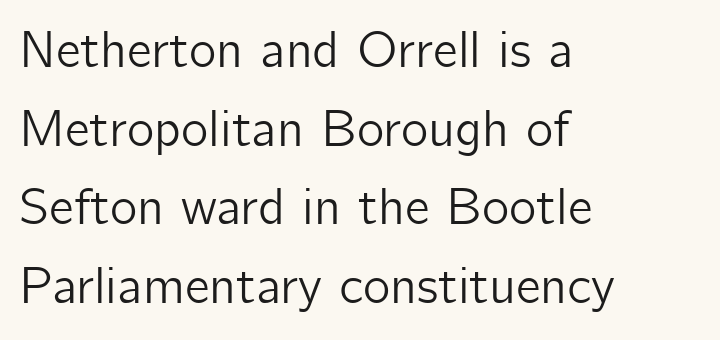
Q: Is the text italic (slanted)? A: No, it is upright.
Q: Is the typeface a serif or a sans-serif typeface? A: Sans-serif.
Q: Is the text underlined? A: No.
Q: How is the paragraph aligned? A: Left-aligned.
Q: Is the spacing between letters normal or unusually wide? A: Normal.
Q: Is the spacing between lines tight, normal or loose? A: Normal.
Q: Width (condensed, normal, or wide)? A: Normal.
Q: Stroke contrast? A: Low.
Q: x-height? A: Medium.
Q: Monospaced? A: No.
